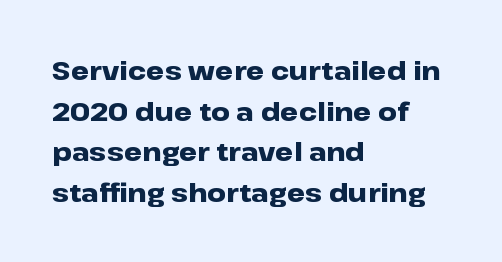
{"italic": "no", "bold": "yes", "underline": "no", "align": "left", "line_spacing": "normal", "line_spacing_ratio": 1.56, "letter_spacing": "normal", "letter_spacing_em": 0.0, "glyph_px": 26}
